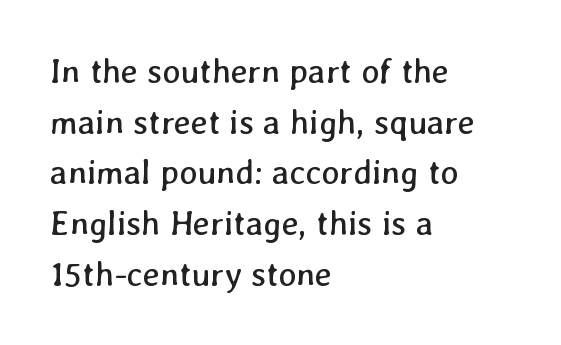
The image shows 34 px regular-weight type; set left-aligned, normal line spacing (1.49x), normal letter spacing, not underlined; low stroke contrast and a medium x-height.
